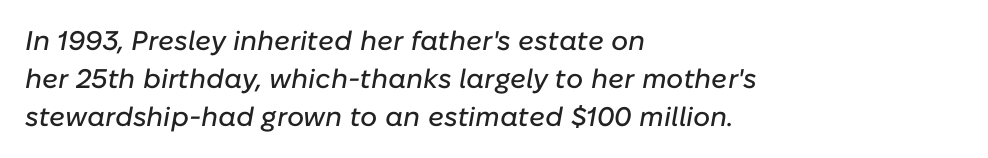
The image shows 27 px text type, italic (leaning right); set left-aligned, normal line spacing (1.41x), normal letter spacing, not underlined.
